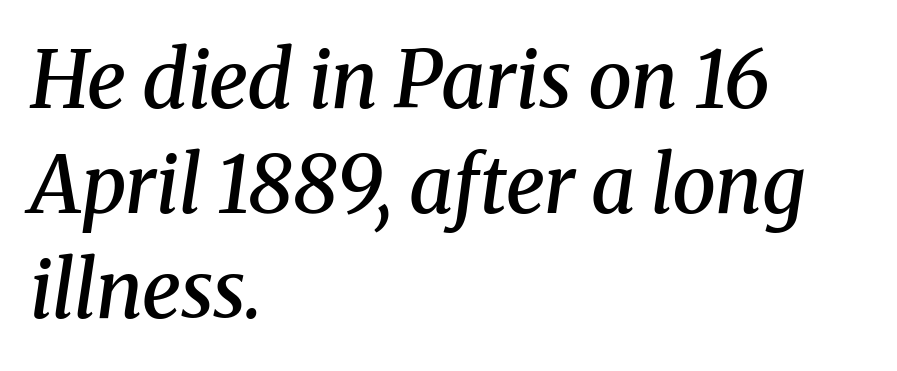
{"serif": "yes", "italic": "yes", "lean": "right", "slant_degrees": 8, "bold": "semi", "weight": "semibold", "width": "normal", "stroke_contrast": "medium", "x_height": "medium", "monospaced": "no", "underline": "no", "align": "left", "line_spacing": "normal", "line_spacing_ratio": 1.33, "letter_spacing": "normal", "letter_spacing_em": 0.0, "glyph_px": 79}
